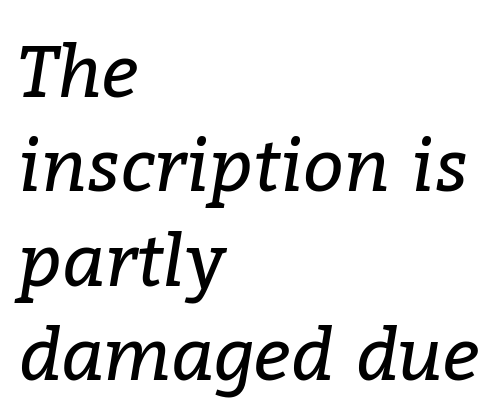
The image shows 72 px regular-weight serif type, italic (leaning right); set left-aligned, normal line spacing (1.31x), normal letter spacing, not underlined; low stroke contrast and a medium x-height.
